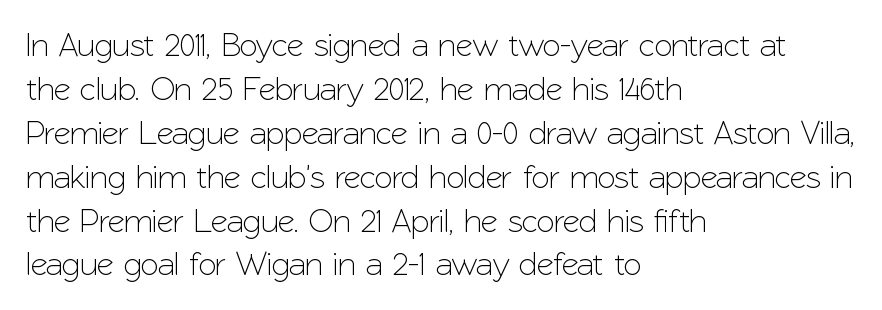
Q: Is the text italic (slanted)? A: No, it is upright.
Q: Is the typeface a serif or a sans-serif typeface? A: Sans-serif.
Q: Is the text underlined? A: No.
Q: How is the paragraph aligned? A: Left-aligned.
Q: Is the spacing between letters normal or unusually wide? A: Normal.
Q: Is the spacing between lines tight, normal or loose? A: Normal.
Q: Width (condensed, normal, or wide)? A: Normal.
Q: Stroke contrast? A: Low.
Q: x-height? A: Medium.
Q: Monospaced? A: No.
